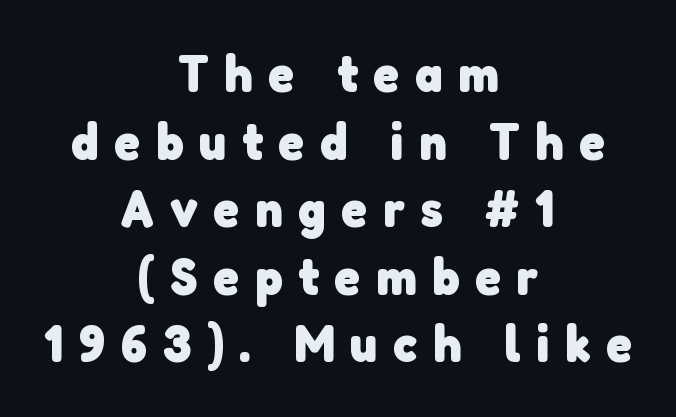
The image shows 52 px heavy sans-serif type; set centered, normal line spacing (1.3x), unusually wide letter spacing (+0.3 em), not underlined; low stroke contrast and a medium x-height.
